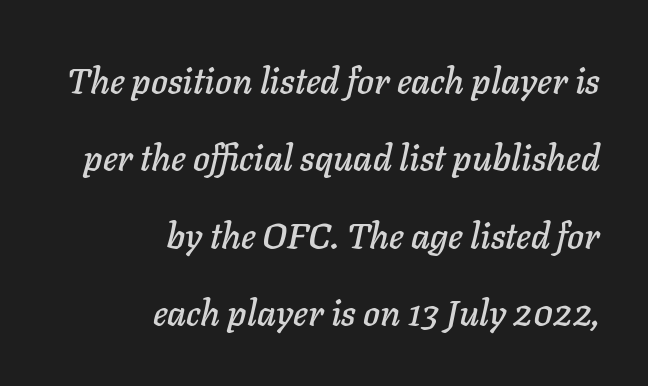
Q: Is the text italic (slanted)? A: Yes, it leans right by about 11 degrees.
Q: Is the text underlined? A: No.
Q: How is the paragraph aligned? A: Right-aligned.
Q: Is the spacing between letters normal or unusually wide? A: Normal.
Q: Is the spacing between lines tight, normal or loose? A: Loose.
Q: Width (condensed, normal, or wide)? A: Normal.
Q: Stroke contrast? A: Low.
Q: x-height? A: Medium.
Q: Monospaced? A: No.
